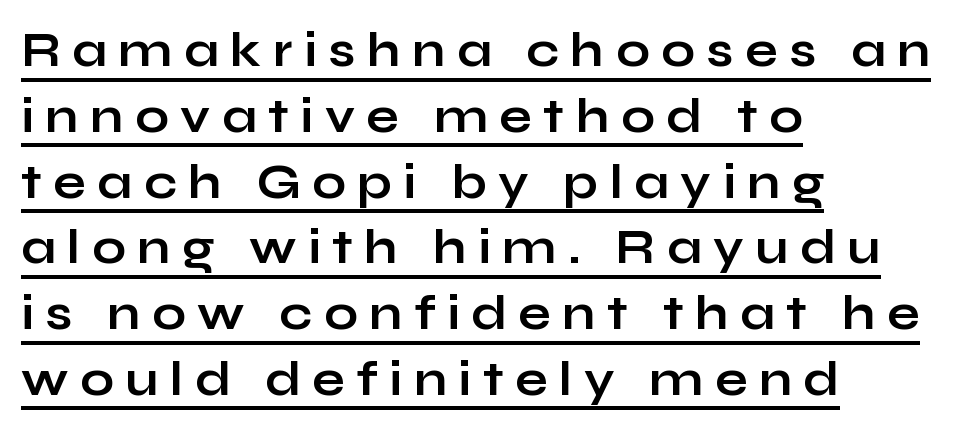
The image shows 48 px bold, wide sans-serif type, upright; set left-aligned, normal line spacing (1.37x), unusually wide letter spacing (+0.24 em), underlined; low stroke contrast and a medium x-height.
